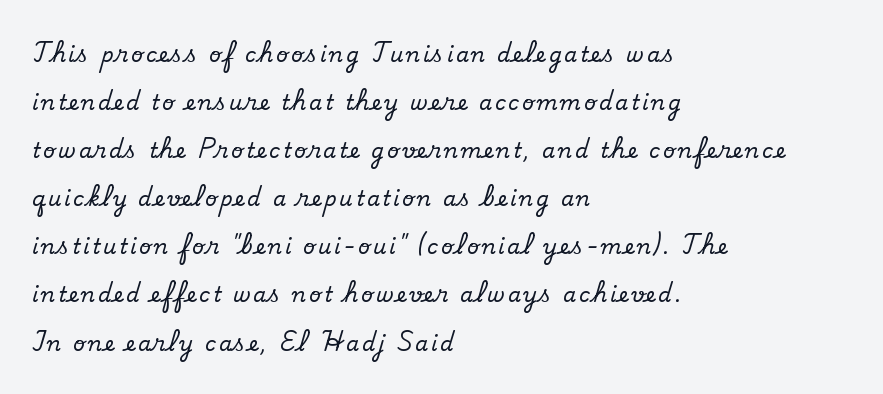
Line starts are locked; line ends wander. One glance says open: line gaps are wider than usual. The strip under each line holds only bare page.
